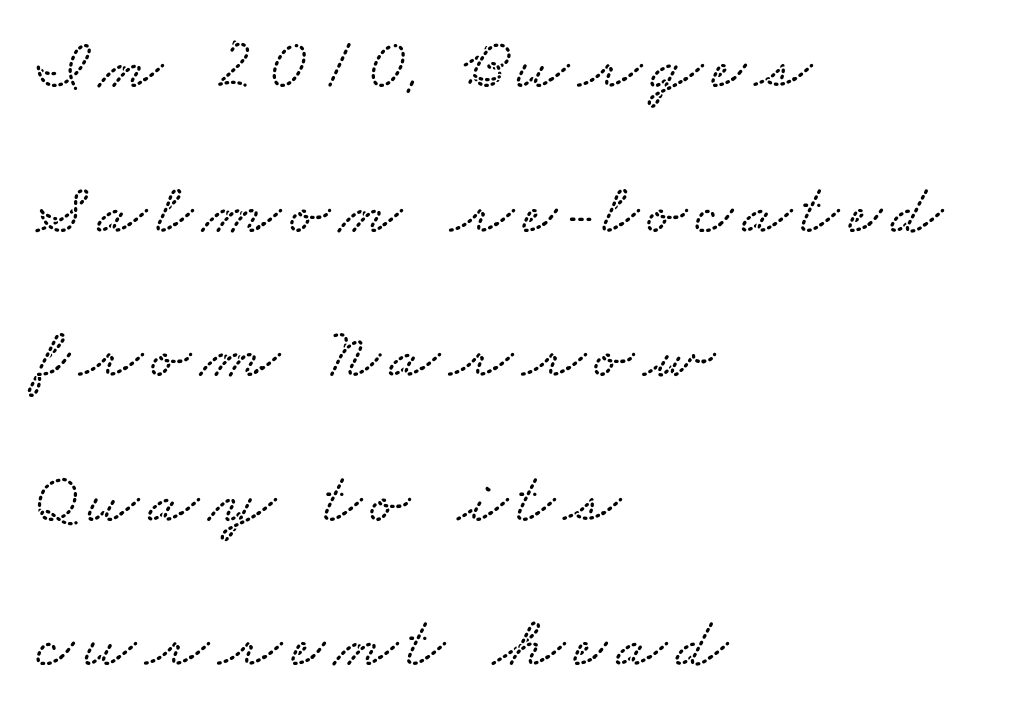
The image shows 73 px wide type; set left-aligned, loose line spacing (1.98x), not underlined; low stroke contrast and a small x-height.
